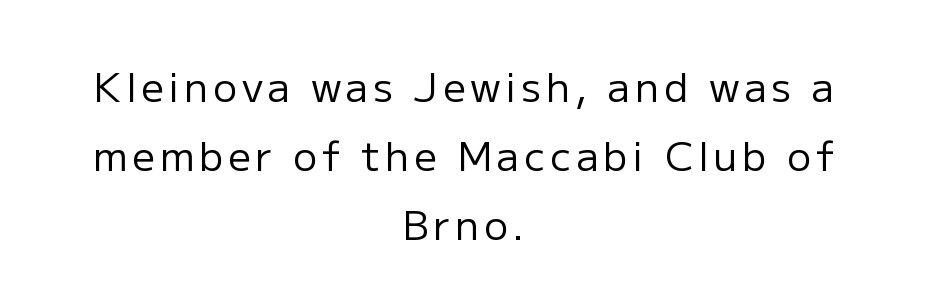
The image shows 40 px regular-weight sans-serif type, upright; set centered, line spacing 1.73x, not underlined; low stroke contrast and a medium x-height.
